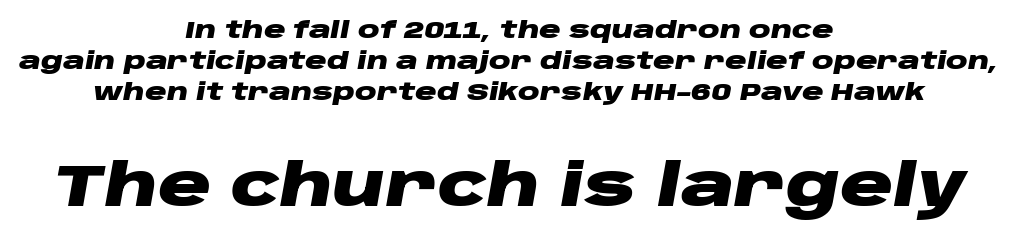
Observe the lean: these are italic letterforms. Think of a printed novel: that variable character pitch is what you see here. Look at the glyph heights: the lower group is clearly the bigger setting. Vertical spacing — default. The lines in this sample share a center point and differ in where they start and stop. Students, this is bold: see how much ink each stroke carries.
